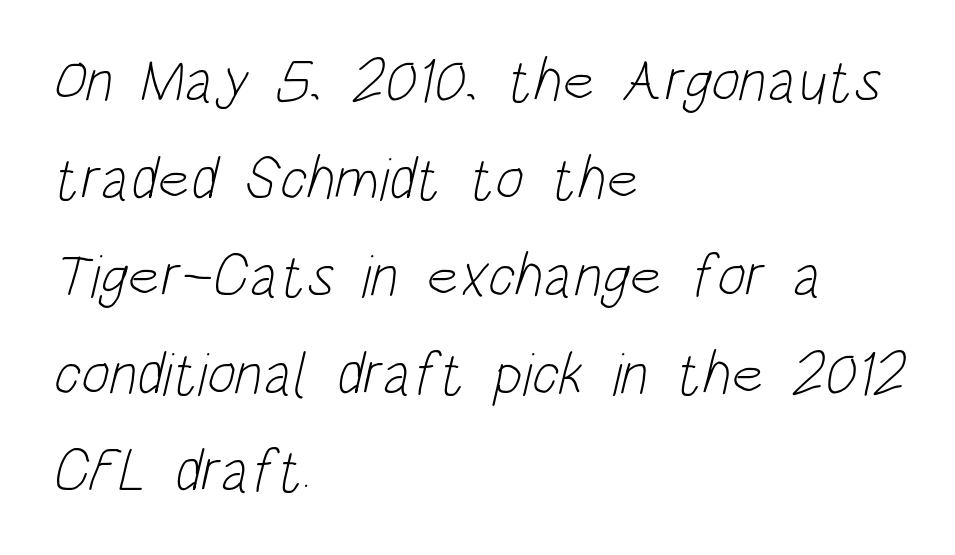
{"serif": "no", "bold": "no", "weight": "light", "width": "condensed", "stroke_contrast": "low", "x_height": "large", "monospaced": "no", "underline": "no", "align": "left", "line_spacing": "normal", "line_spacing_ratio": 1.6, "letter_spacing": "normal", "letter_spacing_em": 0.0, "glyph_px": 61}
